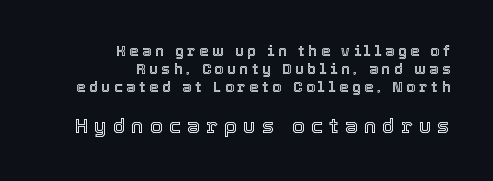
Q: Is the text italic (slanted)? A: No, it is upright.
Q: Is the text underlined? A: No.
Q: How is the paragraph aligned? A: Right-aligned.
Q: Is the spacing between letters normal or unusually wide? A: Unusually wide.
Q: Is the spacing between lines tight, normal or loose? A: Normal.
Q: Which block of text is set in a larger size, the first (top) or the second (bottom)? A: The second (bottom) one.
